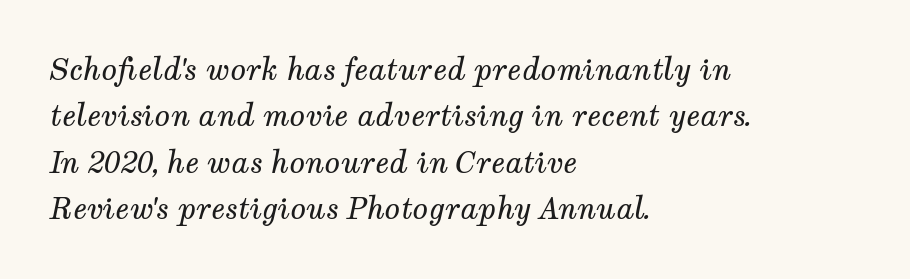
The image shows 29 px regular-weight serif type, italic (leaning right); set left-aligned, normal line spacing (1.6x), normal letter spacing, not underlined; medium stroke contrast and a medium x-height.
